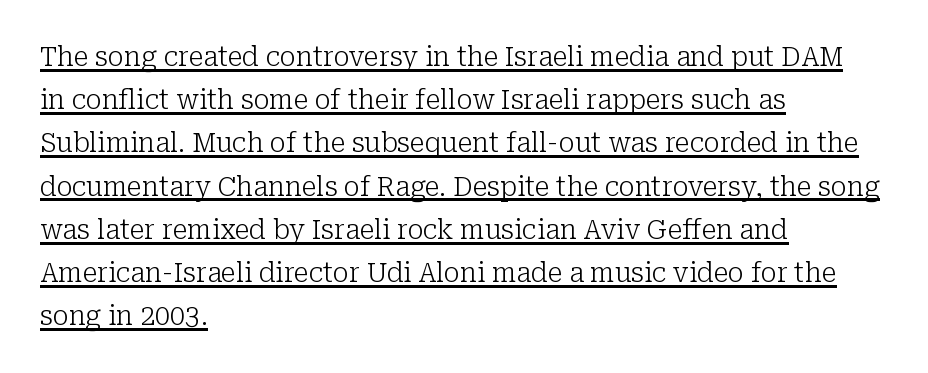
Q: Is the text bold? A: No.
Q: Is the text italic (slanted)? A: No, it is upright.
Q: Is the text underlined? A: Yes.
Q: How is the paragraph aligned? A: Left-aligned.
Q: Is the spacing between letters normal or unusually wide? A: Normal.
Q: Is the spacing between lines tight, normal or loose? A: Normal.
